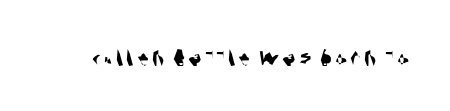
Q: Is the typeface a serif or a sans-serif typeface? A: Sans-serif.
Q: Is the text underlined? A: No.
Q: Width (condensed, normal, or wide)? A: Condensed.
Q: Stroke contrast? A: Medium.
Q: x-height? A: Large.
Q: Monospaced? A: No.
